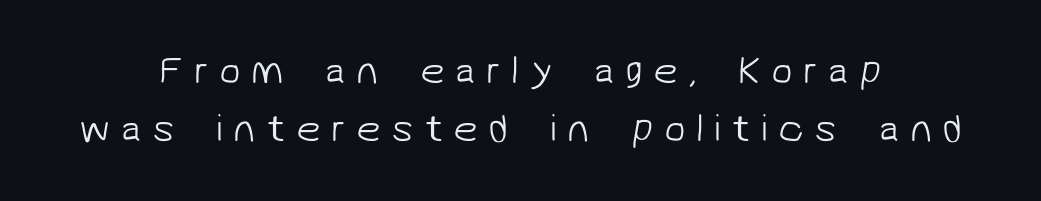
Q: Is the text bold? A: No.
Q: Is the typeface a serif or a sans-serif typeface? A: Sans-serif.
Q: Is the text underlined? A: No.
Q: How is the paragraph aligned? A: Centered.
Q: Is the spacing between letters normal or unusually wide? A: Unusually wide.
Q: Is the spacing between lines tight, normal or loose? A: Normal.
Q: Width (condensed, normal, or wide)? A: Normal.
Q: Stroke contrast? A: Low.
Q: x-height? A: Medium.
Q: Monospaced? A: No.
